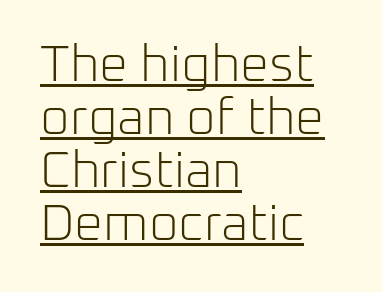
The image shows 51 px light sans-serif type, upright; set left-aligned, tight line spacing (1.04x), normal letter spacing, underlined; low stroke contrast and a medium x-height.
